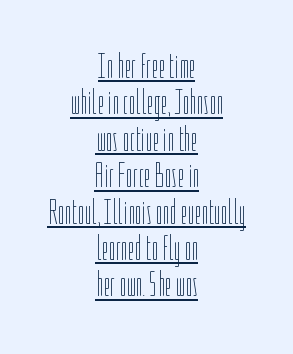
Q: Is the text bold? A: No.
Q: Is the text italic (slanted)? A: No, it is upright.
Q: Is the text underlined? A: Yes.
Q: How is the paragraph aligned? A: Centered.
Q: Is the spacing between letters normal or unusually wide? A: Normal.
Q: Is the spacing between lines tight, normal or loose? A: Tight.
Q: Width (condensed, normal, or wide)? A: Condensed.
Q: Stroke contrast? A: Low.
Q: x-height? A: Medium.
Q: Monospaced? A: No.
